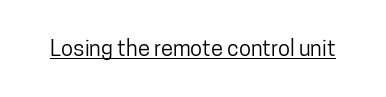
Q: Is the text italic (slanted)? A: No, it is upright.
Q: Is the text underlined? A: Yes.
Q: Is the spacing between letters normal or unusually wide? A: Normal.
